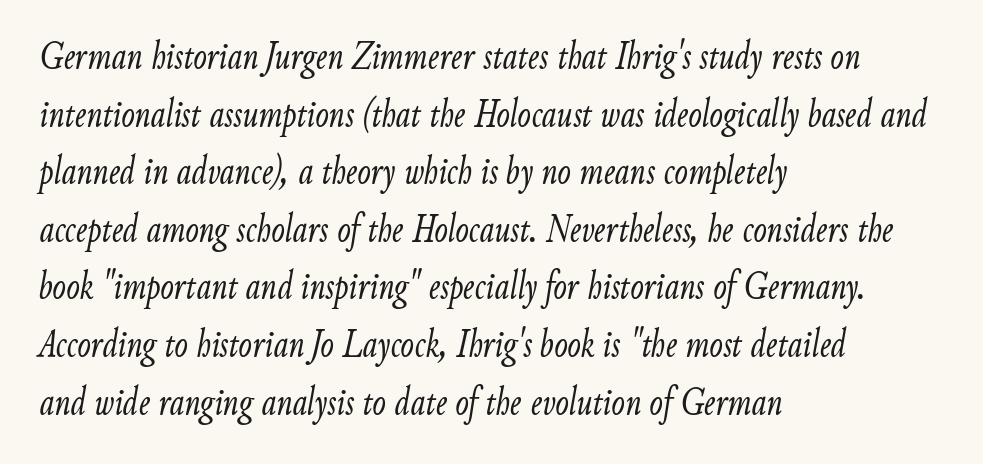
{"italic": "yes", "lean": "right", "slant_degrees": 9, "bold": "no", "weight": "light", "width": "condensed", "stroke_contrast": "low", "x_height": "small", "monospaced": "no", "underline": "no", "align": "left", "line_spacing": "normal", "line_spacing_ratio": 1.44, "letter_spacing": "normal", "letter_spacing_em": 0.0, "glyph_px": 40}
